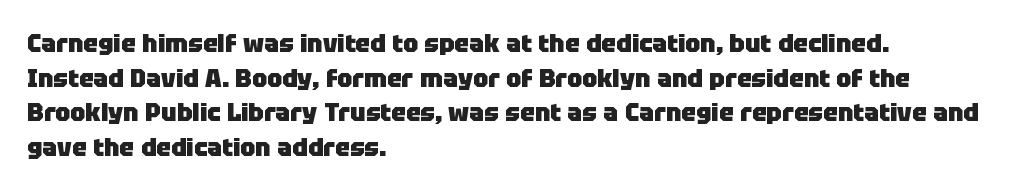
Q: Is the text bold? A: Yes.
Q: Is the text italic (slanted)? A: No, it is upright.
Q: Is the text underlined? A: No.
Q: How is the paragraph aligned? A: Left-aligned.
Q: Is the spacing between letters normal or unusually wide? A: Normal.
Q: Is the spacing between lines tight, normal or loose? A: Normal.
